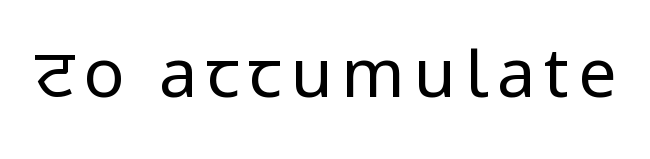
The image shows 68 px regular-weight, condensed sans-serif type, upright; set not underlined; low stroke contrast.
